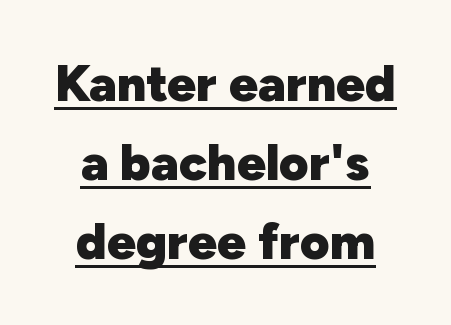
{"serif": "no", "italic": "no", "bold": "yes", "weight": "heavy", "width": "normal", "stroke_contrast": "low", "x_height": "medium", "monospaced": "no", "underline": "yes", "line_spacing": "normal", "line_spacing_ratio": 1.55, "letter_spacing": "normal", "letter_spacing_em": 0.0, "glyph_px": 51}
